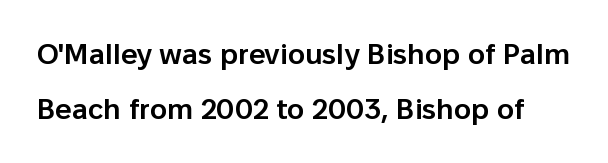
The image shows 29 px semibold sans-serif type, upright; set loose line spacing (1.91x), normal letter spacing, not underlined; low stroke contrast and a medium x-height.
